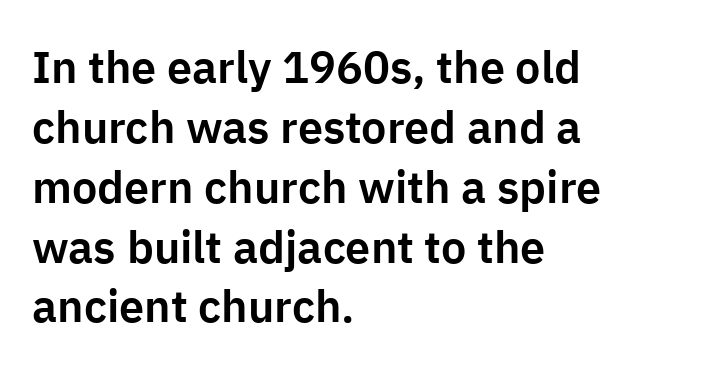
Q: Is the text italic (slanted)? A: No, it is upright.
Q: Is the typeface a serif or a sans-serif typeface? A: Sans-serif.
Q: Is the text underlined? A: No.
Q: How is the paragraph aligned? A: Left-aligned.
Q: Is the spacing between letters normal or unusually wide? A: Normal.
Q: Is the spacing between lines tight, normal or loose? A: Normal.
Q: Width (condensed, normal, or wide)? A: Normal.
Q: Stroke contrast? A: Low.
Q: x-height? A: Medium.
Q: Monospaced? A: No.
